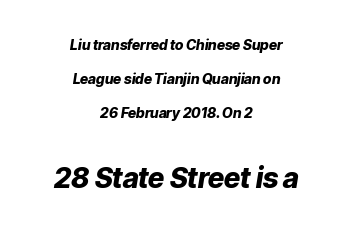
Loosely led — the rows are spread out. You can tell it's italic because the verticals aren't actually vertical. If you folded the block vertically in half, each line would mirror itself in length. You get the small type first, then a jump to larger type. The words here are not underlined. The sample has been set heavy, in full bold.
